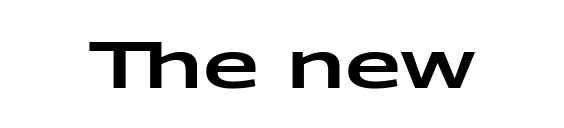
{"serif": "no", "italic": "no", "width": "wide", "stroke_contrast": "low", "x_height": "medium", "monospaced": "no", "underline": "no", "letter_spacing": "normal", "letter_spacing_em": 0.0, "glyph_px": 65}
